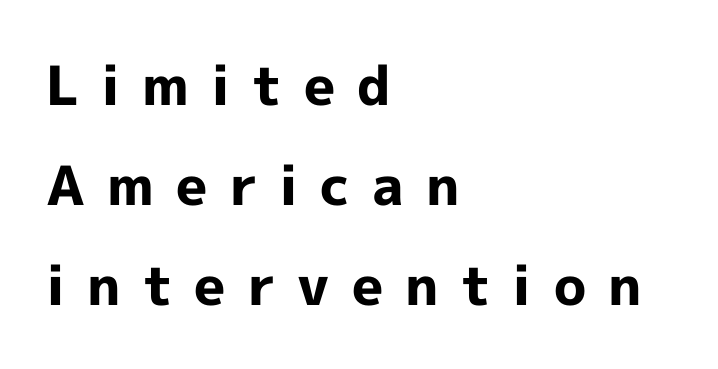
Q: Is the text bold? A: Yes.
Q: Is the text italic (slanted)? A: No, it is upright.
Q: Is the typeface a serif or a sans-serif typeface? A: Sans-serif.
Q: Is the text underlined? A: No.
Q: How is the paragraph aligned? A: Left-aligned.
Q: Is the spacing between letters normal or unusually wide? A: Unusually wide.
Q: Width (condensed, normal, or wide)? A: Normal.
Q: x-height? A: Medium.
Q: Monospaced? A: No.
